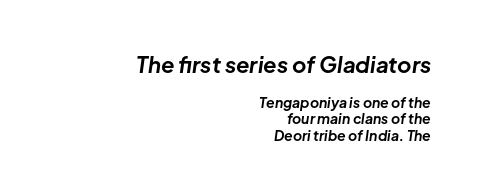
{"italic": "yes", "lean": "right", "slant_degrees": 8, "bold": "yes", "underline": "no", "align": "right", "line_spacing_ratio": 1.16, "letter_spacing": "normal", "letter_spacing_em": 0.0, "larger_block": "first", "size_ratio": 1.57, "glyph_px": 22}
